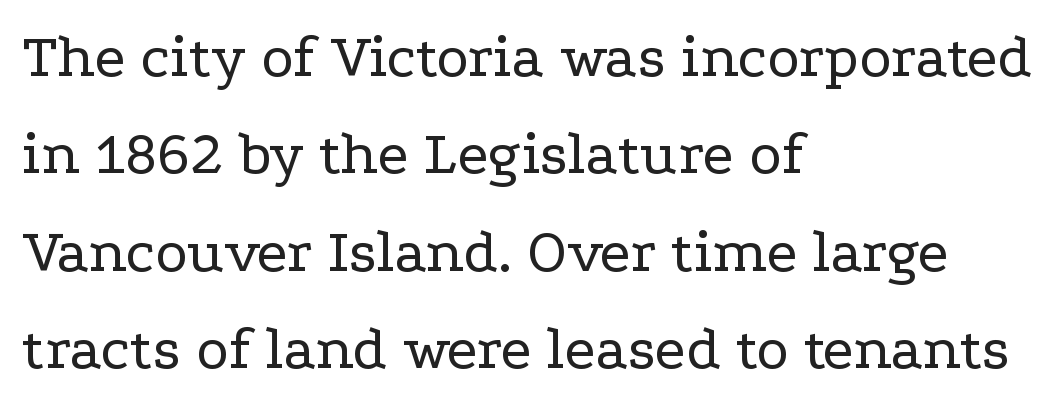
{"serif": "yes", "italic": "no", "bold": "no", "weight": "regular", "width": "wide", "stroke_contrast": "low", "x_height": "medium", "monospaced": "no", "underline": "no", "align": "left", "line_spacing": "normal", "line_spacing_ratio": 1.57, "letter_spacing": "normal", "letter_spacing_em": 0.0, "glyph_px": 62}
